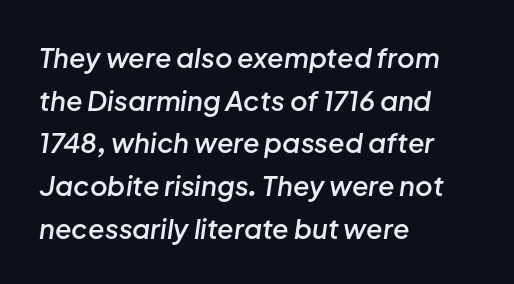
The image shows 27 px text type, italic (leaning right); set left-aligned, normal line spacing (1.58x), normal letter spacing, not underlined.
